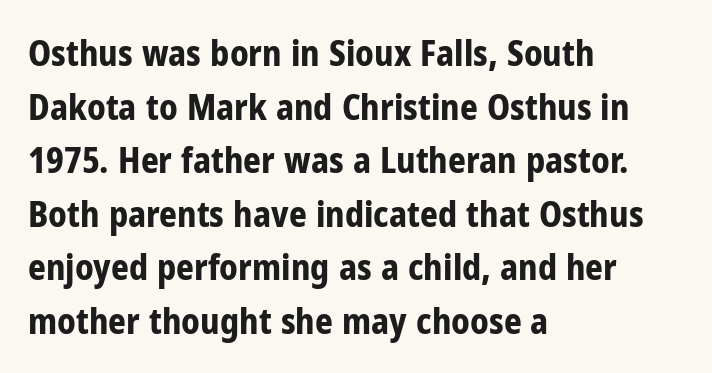
{"serif": "no", "italic": "no", "bold": "yes", "weight": "bold", "width": "condensed", "stroke_contrast": "low", "x_height": "medium", "monospaced": "no", "underline": "no", "align": "left", "line_spacing": "normal", "line_spacing_ratio": 1.53, "letter_spacing": "normal", "letter_spacing_em": 0.0, "glyph_px": 35}
